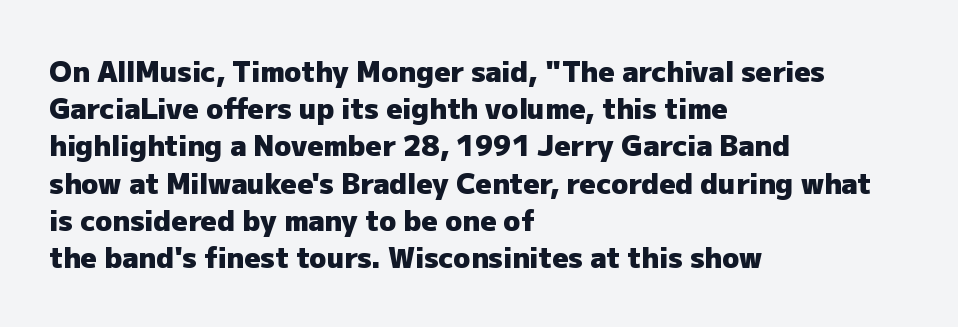
Q: Is the text bold? A: Yes.
Q: Is the text italic (slanted)? A: No, it is upright.
Q: Is the typeface a serif or a sans-serif typeface? A: Sans-serif.
Q: Is the text underlined? A: No.
Q: How is the paragraph aligned? A: Left-aligned.
Q: Is the spacing between letters normal or unusually wide? A: Normal.
Q: Is the spacing between lines tight, normal or loose? A: Normal.
Q: Width (condensed, normal, or wide)? A: Normal.
Q: Stroke contrast? A: Low.
Q: x-height? A: Medium.
Q: Monospaced? A: No.
